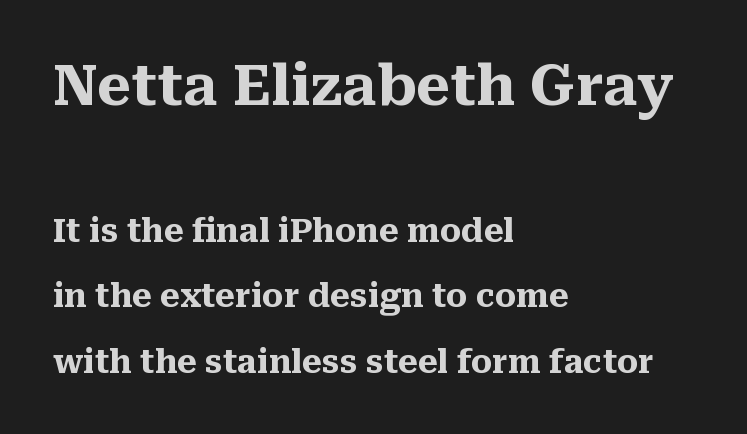
Quick note: not italic, upright. Visually the block forms a straight wall on the left and a jagged coastline on the right. Think of a printed novel: that variable character pitch is what you see here. As a designer I'd log this as weight 700, bold. One glance says open: line gaps are wider than usual. The space beneath each line is pristine and unruled.
